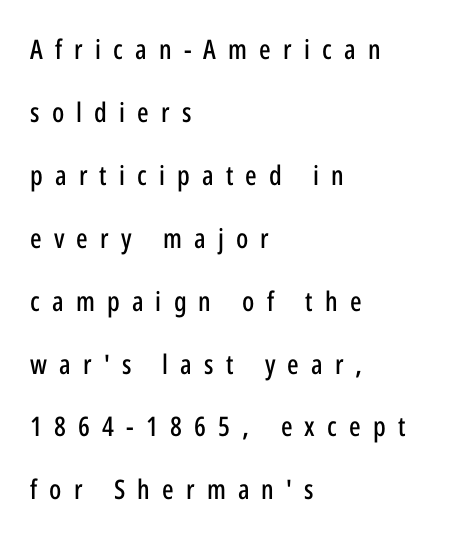
The image shows 27 px text type, upright; set left-aligned, loose line spacing (2.33x), unusually wide letter spacing (+0.45 em), not underlined.
